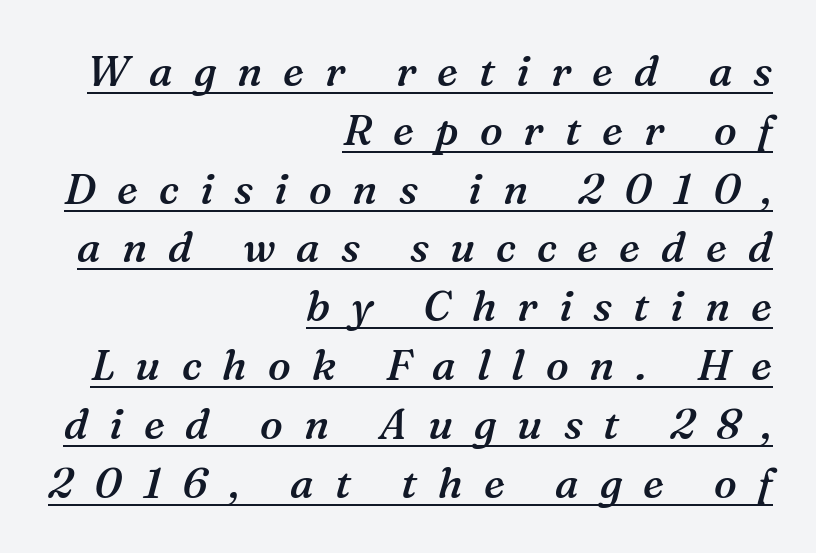
Emphasis by weight is partial: semibold. Each line of the rendering has a horizontal stroke beneath the glyphs. Layout note: lines flush right. Regular leading.
